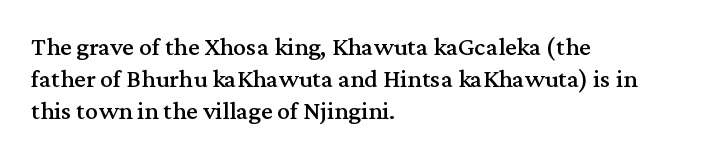
The image shows 26 px text type, upright; set left-aligned, line spacing 1.24x, normal letter spacing, not underlined.
